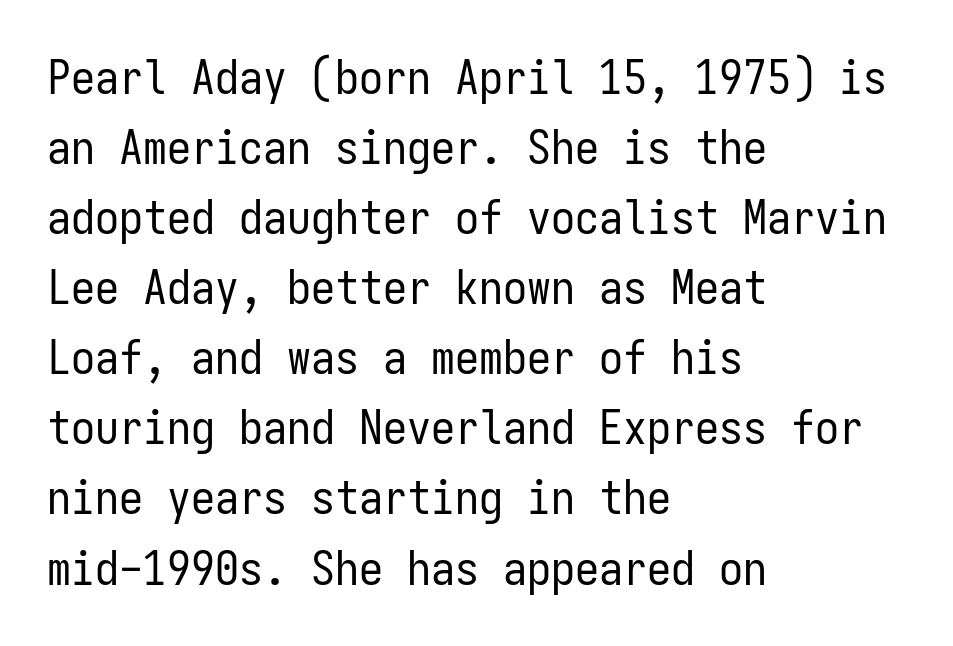
Q: Is the text bold? A: No.
Q: Is the text italic (slanted)? A: No, it is upright.
Q: Is the typeface a serif or a sans-serif typeface? A: Sans-serif.
Q: Is the text underlined? A: No.
Q: How is the paragraph aligned? A: Left-aligned.
Q: Is the spacing between letters normal or unusually wide? A: Normal.
Q: Is the spacing between lines tight, normal or loose? A: Normal.
Q: Width (condensed, normal, or wide)? A: Condensed.
Q: Stroke contrast? A: Low.
Q: x-height? A: Medium.
Q: Monospaced? A: Yes.
